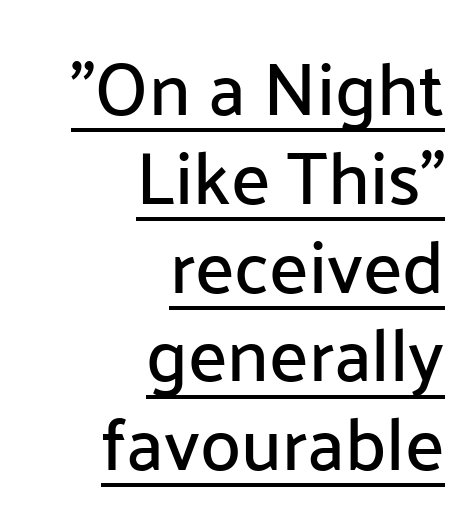
{"serif": "no", "italic": "no", "width": "normal", "stroke_contrast": "low", "x_height": "medium", "monospaced": "no", "underline": "yes", "align": "right", "line_spacing_ratio": 1.2, "letter_spacing": "normal", "letter_spacing_em": 0.0, "glyph_px": 74}
